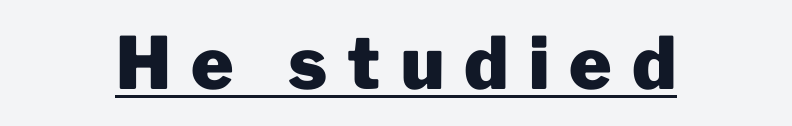
The image shows 72 px heavy sans-serif type, upright; set centered, unusually wide letter spacing (+0.28 em), underlined; low stroke contrast and a medium x-height.
